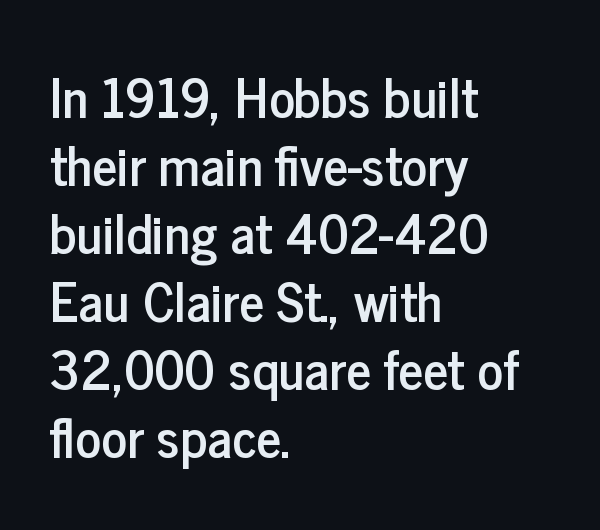
Think of a printed novel: that variable character pitch is what you see here. A bare baseline throughout the passage. What stands out about the letter spacing? Nothing — it is the standard amount. Left-aligned paragraph, ragged on the right.
